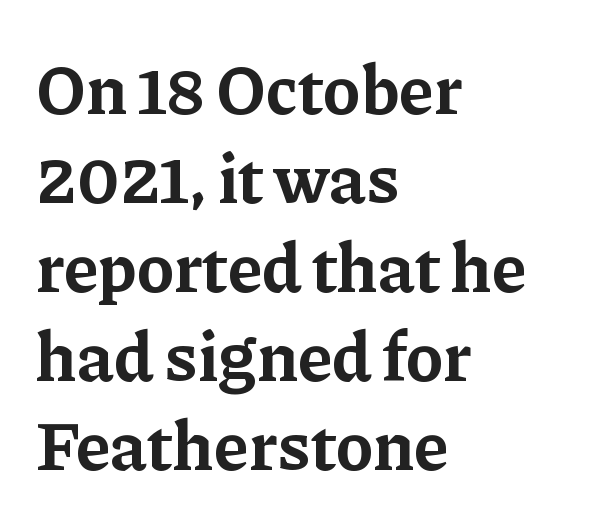
Q: Is the text bold? A: Yes.
Q: Is the text italic (slanted)? A: No, it is upright.
Q: Is the typeface a serif or a sans-serif typeface? A: Serif.
Q: Is the text underlined? A: No.
Q: How is the paragraph aligned? A: Left-aligned.
Q: Is the spacing between letters normal or unusually wide? A: Normal.
Q: Is the spacing between lines tight, normal or loose? A: Normal.
Q: Width (condensed, normal, or wide)? A: Normal.
Q: Stroke contrast? A: Low.
Q: x-height? A: Medium.
Q: Monospaced? A: No.
